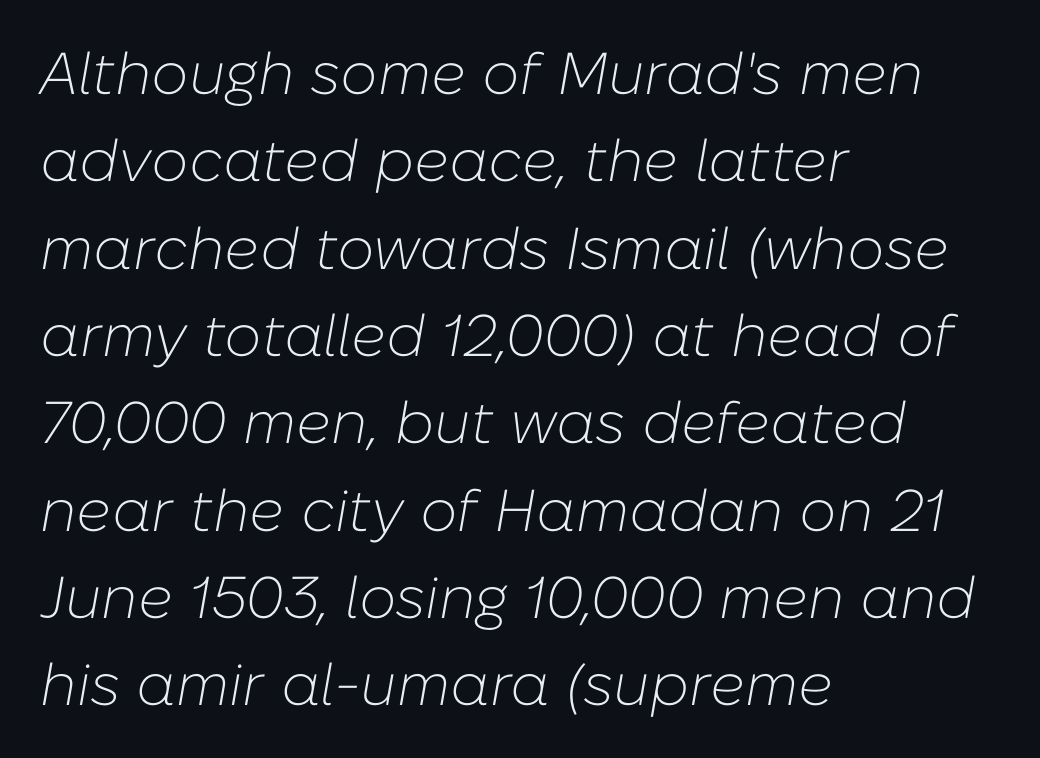
Is the stroke heavy? The answer is a plain regular-or-lighter. A typesetter would call this leading conventional body-copy spacing. A typesetter would call this proportional, since set widths differ per character. A typesetter would call this zero additional tracking. Only glyphs here, with clear space below each row.
